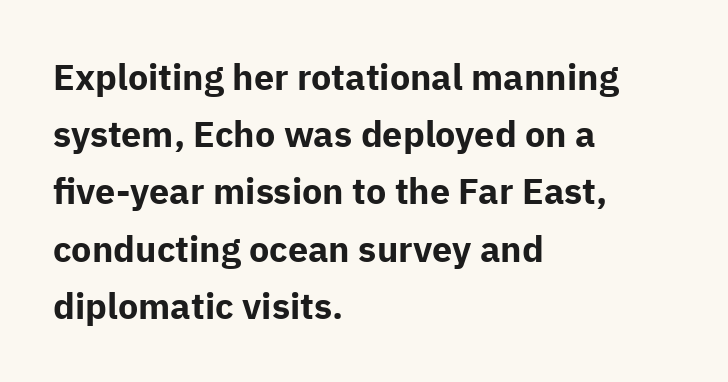
Letterform terminals end flat and unadorned throughout the passage. The axis of the letterforms is exactly vertical. The gap between lines stays unmarked. Horizontal bands of white between lines are of average thickness. A classic flush-left, rag-right setting is used for this passage.
